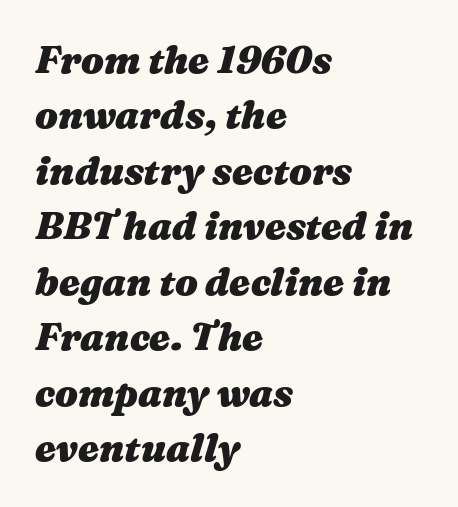
The image shows 38 px heavy, wide type, italic (leaning right); set left-aligned, normal line spacing (1.46x), normal letter spacing, not underlined; medium stroke contrast and a medium x-height.
